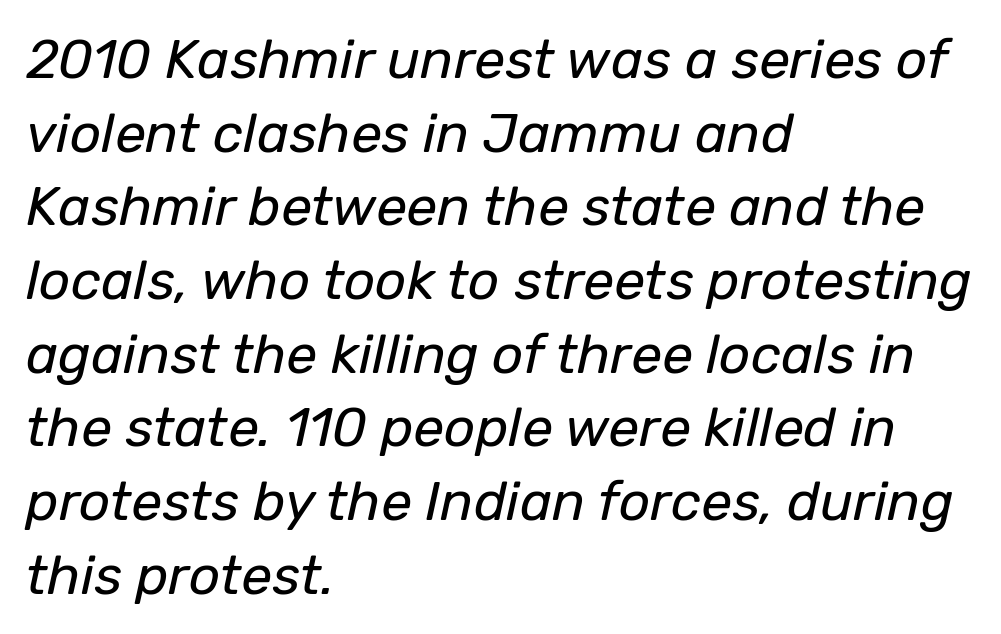
The image shows 55 px regular-weight type, italic (leaning right); set left-aligned, normal line spacing (1.34x), normal letter spacing, not underlined; low stroke contrast and a medium x-height.
